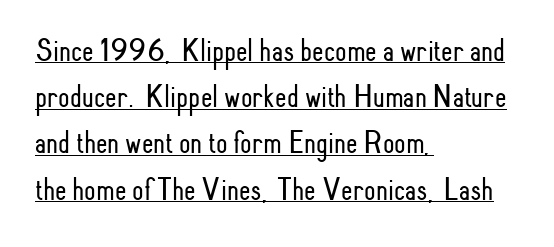
{"serif": "no", "italic": "no", "bold": "no", "weight": "light", "width": "condensed", "stroke_contrast": "low", "x_height": "small", "monospaced": "no", "underline": "yes", "align": "left", "line_spacing": "normal", "line_spacing_ratio": 1.4, "letter_spacing": "normal", "letter_spacing_em": 0.0, "glyph_px": 33}
